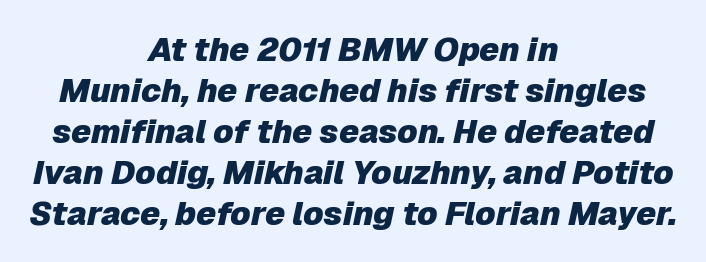
The image shows 33 px heavy type, italic (leaning right); set centered, line spacing 1.24x, normal letter spacing, not underlined; low stroke contrast and a medium x-height.
